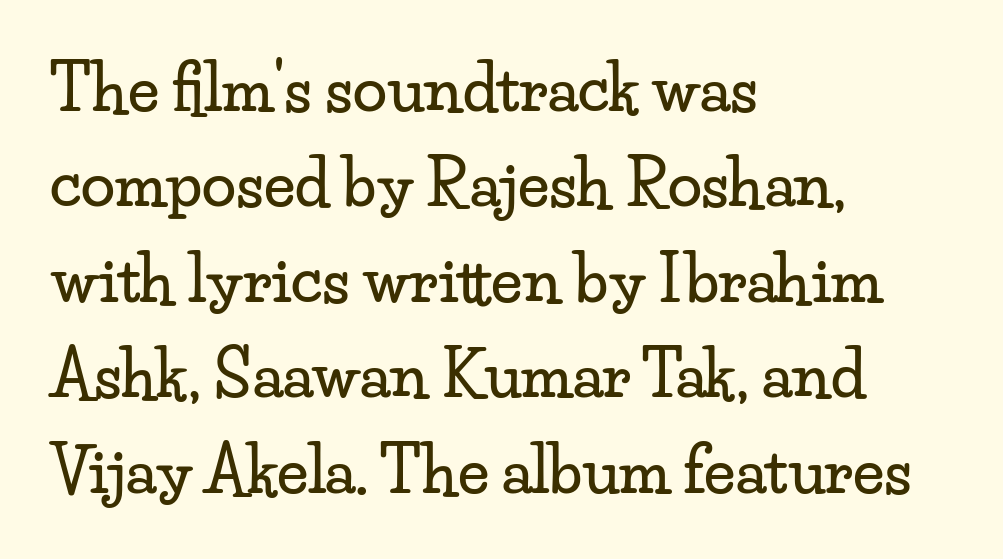
The image shows 62 px wide serif type, upright; set left-aligned, normal line spacing (1.54x), normal letter spacing, not underlined; low stroke contrast and a small x-height.
